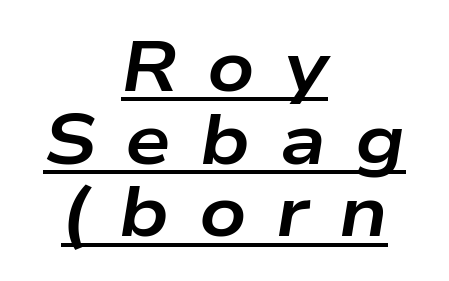
Q: Is the text bold? A: Yes.
Q: Is the text italic (slanted)? A: Yes, it leans right by about 9 degrees.
Q: Is the text underlined? A: Yes.
Q: How is the paragraph aligned? A: Centered.
Q: Is the spacing between letters normal or unusually wide? A: Unusually wide.
Q: Is the spacing between lines tight, normal or loose? A: Tight.
Q: Width (condensed, normal, or wide)? A: Wide.
Q: Stroke contrast? A: Low.
Q: x-height? A: Medium.
Q: Monospaced? A: No.
